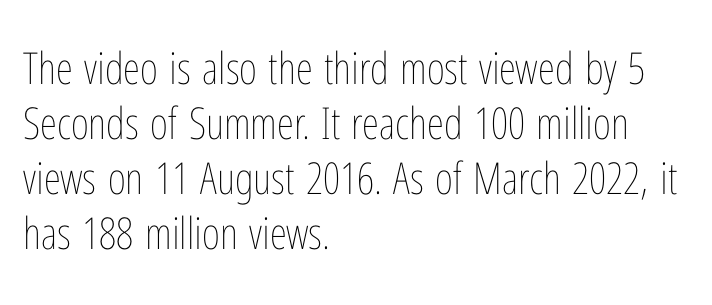
{"italic": "no", "bold": "no", "weight": "thin", "width": "condensed", "stroke_contrast": "low", "x_height": "medium", "monospaced": "no", "underline": "no", "align": "left", "line_spacing": "normal", "line_spacing_ratio": 1.25, "letter_spacing": "normal", "letter_spacing_em": 0.0, "glyph_px": 44}
